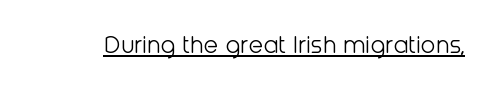
Vertical stems look standard width or narrower in stroke. This sample carries an underscore along the baseline area. Notice how the stems are strictly vertical — no italics here. Spacing between characters is what you'd get straight out of the box.
